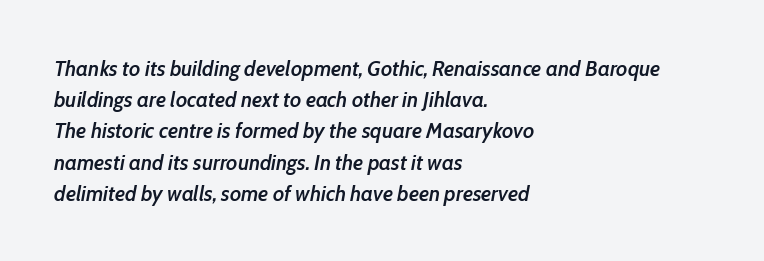
Q: Is the text bold? A: Semi-bold.
Q: Is the text italic (slanted)? A: Yes, it leans right by about 10 degrees.
Q: Is the text underlined? A: No.
Q: How is the paragraph aligned? A: Left-aligned.
Q: Is the spacing between letters normal or unusually wide? A: Normal.
Q: Is the spacing between lines tight, normal or loose? A: Normal.
